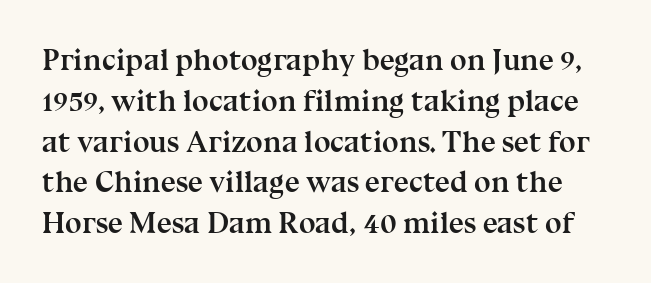
{"serif": "yes", "italic": "no", "bold": "yes", "weight": "semibold", "width": "normal", "stroke_contrast": "medium", "x_height": "medium", "monospaced": "no", "underline": "no", "line_spacing": "normal", "line_spacing_ratio": 1.36, "letter_spacing": "normal", "letter_spacing_em": 0.0, "glyph_px": 30}
